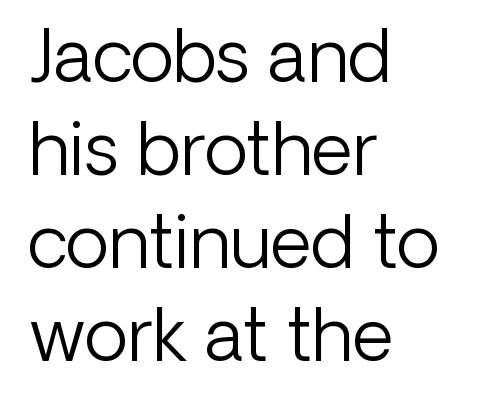
Letters rest on an invisible, unmarked baseline. Stroke terminals: plain, sans-serif. The gaps between neighbouring characters are ordinary and unremarkable. Do the letters lean? They stand straight. In CSS terms this would be text-align: left. The strokes are not fattened; the text isn't bold.
